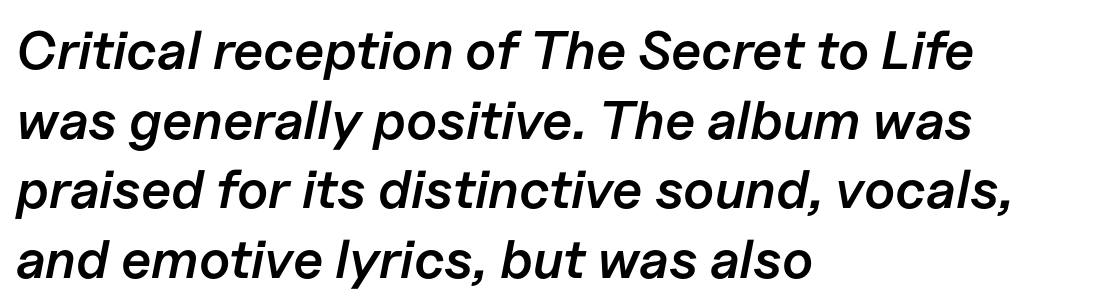
The image shows 54 px semibold type, italic (leaning right); set left-aligned, normal line spacing (1.29x), normal letter spacing, not underlined; low stroke contrast and a medium x-height.
